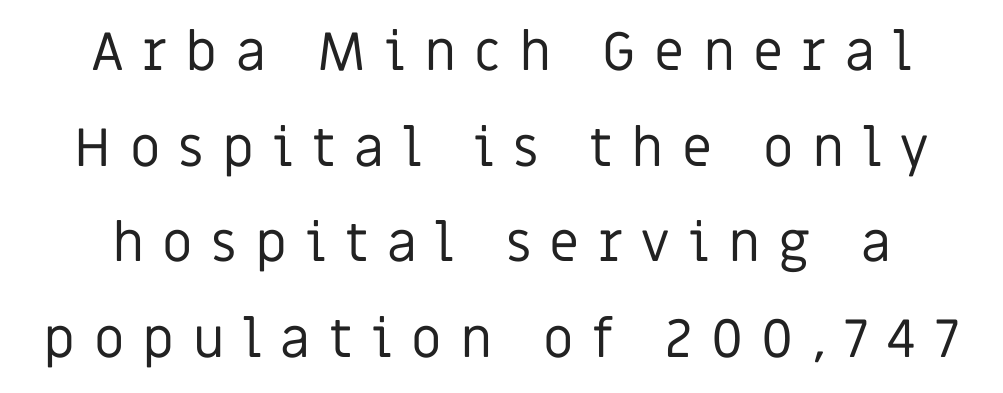
{"serif": "no", "italic": "no", "bold": "no", "weight": "regular", "width": "normal", "stroke_contrast": "low", "x_height": "large", "monospaced": "no", "underline": "no", "align": "center", "line_spacing_ratio": 1.77, "letter_spacing": "wide", "letter_spacing_em": 0.34, "glyph_px": 54}
